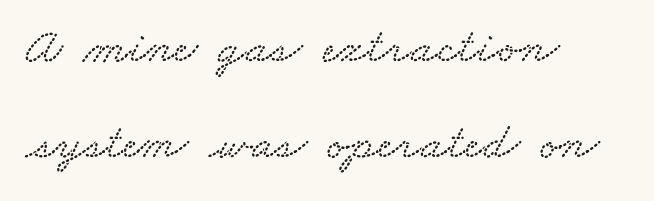
Do the characters align in a grid? No, the font is proportional. Line beginnings align vertically; line endings do not. The foot of each line stays bare and open. Here the glyphs are tracked normally, forming tight word shapes.
